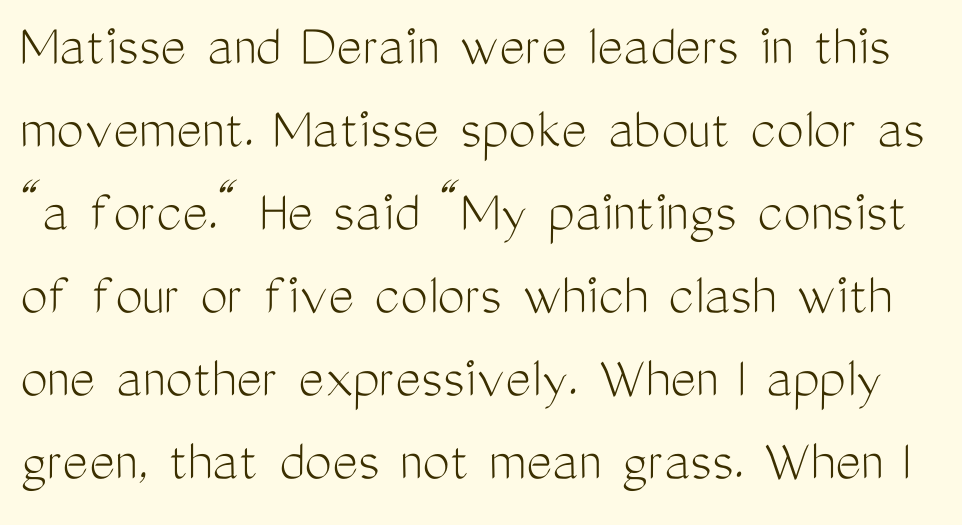
Here the designer chose a conventional face with non-uniform glyph widths. Italic? Not at all — the glyphs are vertical. In terms of letterspacing, this is plain default setting. Words float on clear page, feet unadorned.
